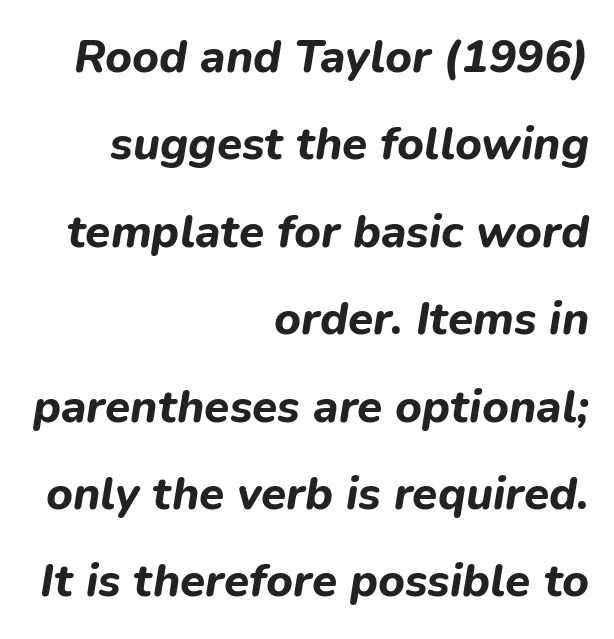
Q: Is the text bold? A: Yes.
Q: Is the text italic (slanted)? A: Yes, it leans right by about 9 degrees.
Q: Is the text underlined? A: No.
Q: How is the paragraph aligned? A: Right-aligned.
Q: Is the spacing between letters normal or unusually wide? A: Normal.
Q: Is the spacing between lines tight, normal or loose? A: Loose.
Q: Width (condensed, normal, or wide)? A: Normal.
Q: Stroke contrast? A: Low.
Q: x-height? A: Medium.
Q: Monospaced? A: No.
